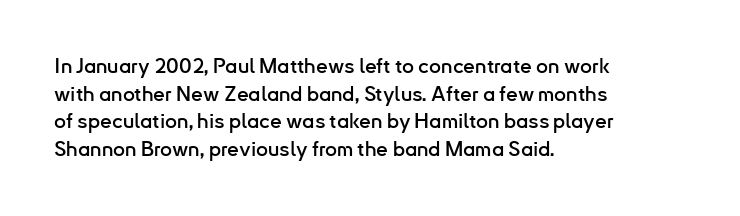
The image shows 21 px text type, upright; set left-aligned, normal line spacing (1.32x), normal letter spacing, not underlined.
